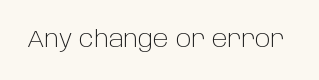
{"italic": "no", "bold": "no", "underline": "no", "letter_spacing": "normal", "letter_spacing_em": 0.0, "glyph_px": 24}
